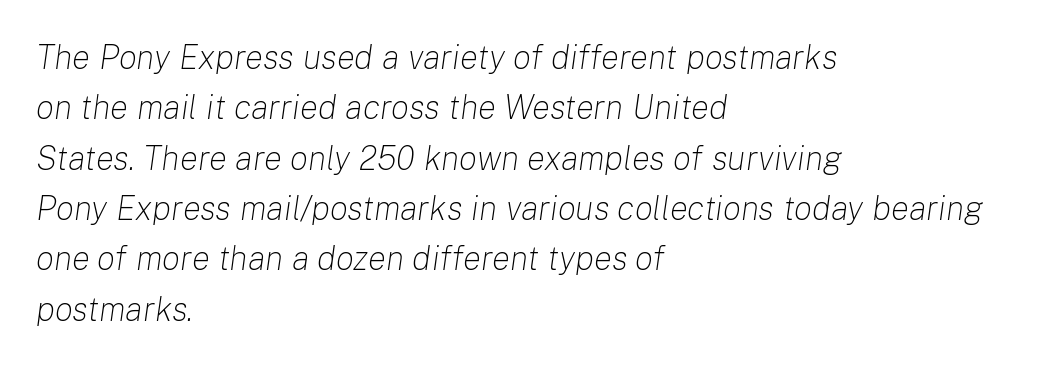
{"italic": "yes", "lean": "right", "slant_degrees": 8, "bold": "no", "weight": "light", "width": "normal", "stroke_contrast": "low", "x_height": "medium", "monospaced": "no", "underline": "no", "align": "left", "line_spacing": "normal", "line_spacing_ratio": 1.48, "letter_spacing": "normal", "letter_spacing_em": 0.0, "glyph_px": 34}
